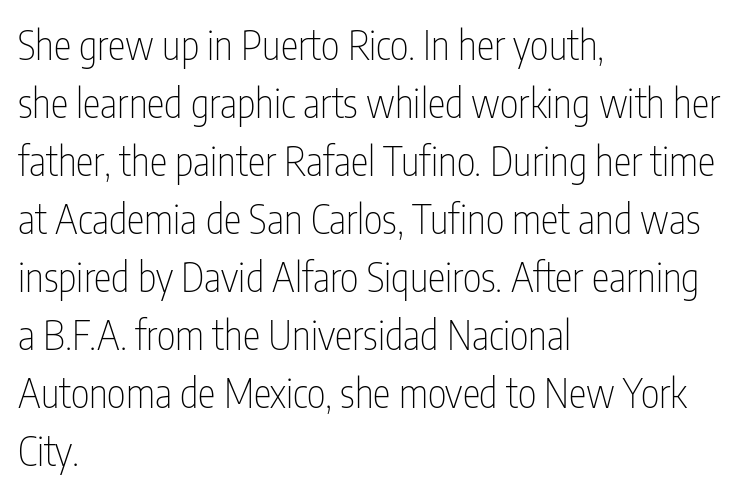
{"serif": "no", "italic": "no", "bold": "no", "weight": "thin", "width": "condensed", "stroke_contrast": "low", "x_height": "medium", "monospaced": "no", "underline": "no", "align": "left", "line_spacing": "normal", "line_spacing_ratio": 1.45, "letter_spacing": "normal", "letter_spacing_em": 0.0, "glyph_px": 40}
